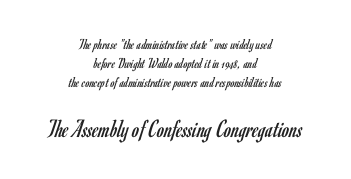
Does the leading feel generous? No, just average. Inter-character spacing is left at the font's built-in metrics. Leftover space on each line is divided equally before and after the words. The passage shown is not bold in any degree.
